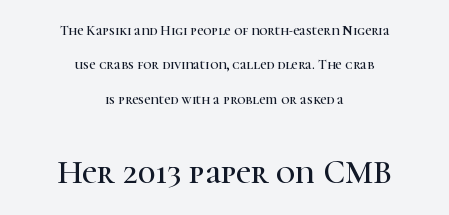
{"serif": "yes", "italic": "no", "width": "normal", "stroke_contrast": "high", "x_height": "medium", "monospaced": "no", "underline": "no", "align": "center", "line_spacing": "loose", "line_spacing_ratio": 2.46, "letter_spacing": "normal", "letter_spacing_em": 0.0, "larger_block": "second", "size_ratio": 2.36, "glyph_px": 33}
